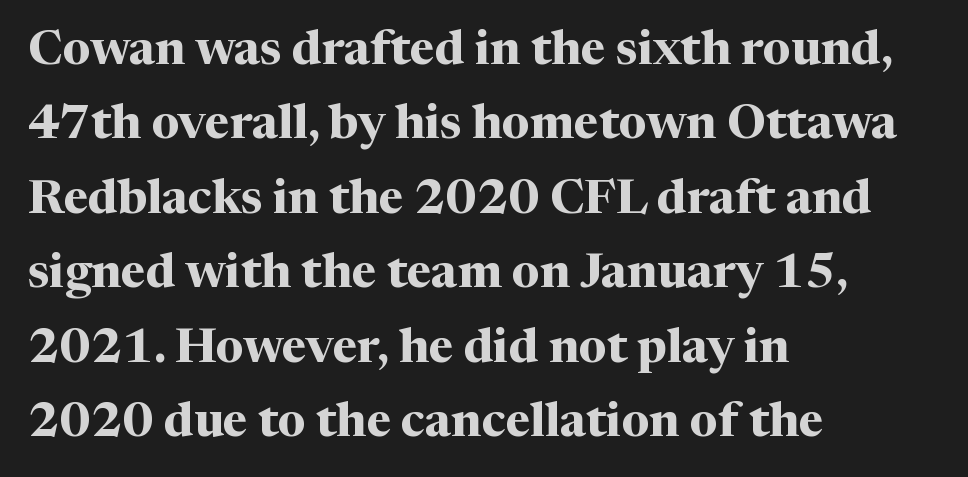
{"serif": "yes", "italic": "no", "bold": "yes", "weight": "bold", "width": "normal", "stroke_contrast": "medium", "x_height": "medium", "monospaced": "no", "underline": "no", "align": "left", "line_spacing": "normal", "line_spacing_ratio": 1.55, "letter_spacing": "normal", "letter_spacing_em": 0.0, "glyph_px": 48}
